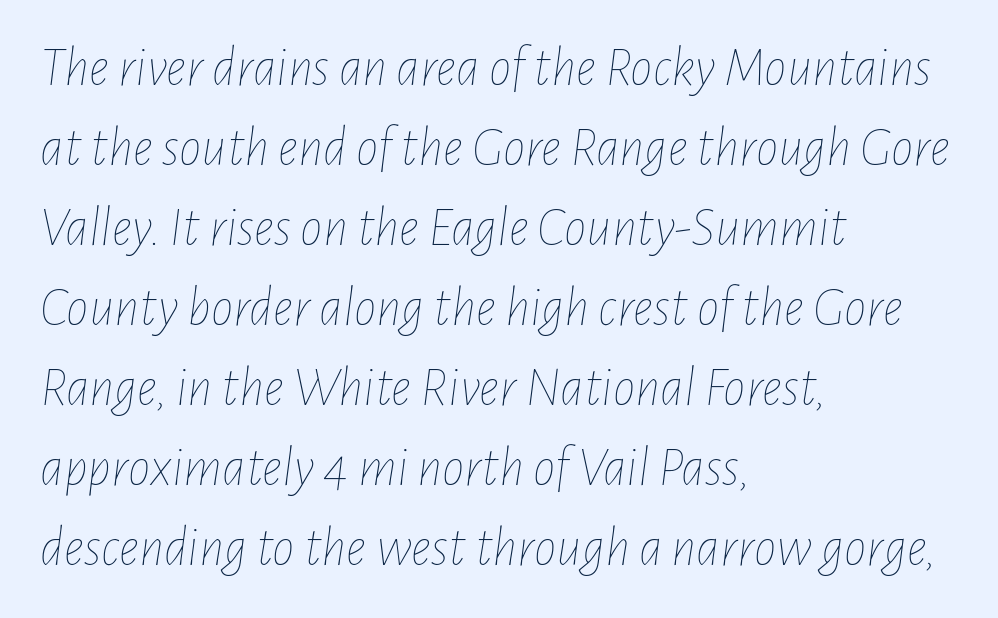
{"italic": "yes", "lean": "right", "slant_degrees": 7, "bold": "no", "weight": "thin", "width": "condensed", "stroke_contrast": "low", "x_height": "medium", "monospaced": "no", "underline": "no", "align": "left", "line_spacing": "normal", "line_spacing_ratio": 1.43, "letter_spacing": "normal", "letter_spacing_em": 0.0, "glyph_px": 56}
